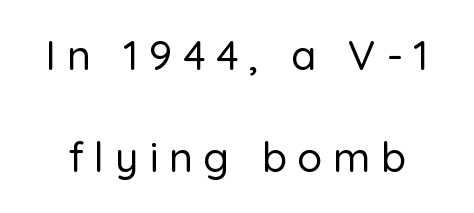
The image shows 41 px sans-serif type, upright; set loose line spacing (2.49x), unusually wide letter spacing (+0.26 em), not underlined; low stroke contrast and a medium x-height.
